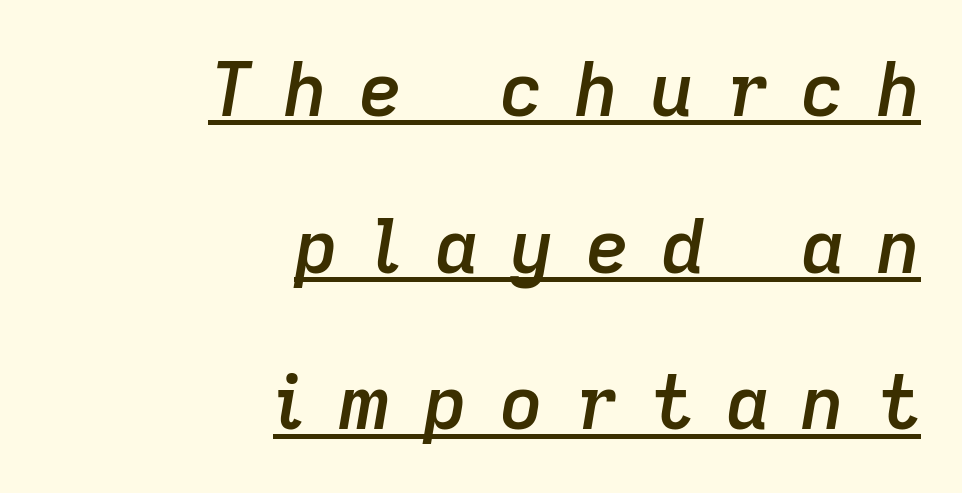
Q: Is the text bold? A: Semi-bold.
Q: Is the text italic (slanted)? A: Yes, it leans right by about 9 degrees.
Q: Is the text underlined? A: Yes.
Q: How is the paragraph aligned? A: Right-aligned.
Q: Is the spacing between letters normal or unusually wide? A: Unusually wide.
Q: Is the spacing between lines tight, normal or loose? A: Loose.
Q: Width (condensed, normal, or wide)? A: Normal.
Q: Stroke contrast? A: Low.
Q: x-height? A: Medium.
Q: Monospaced? A: No.
